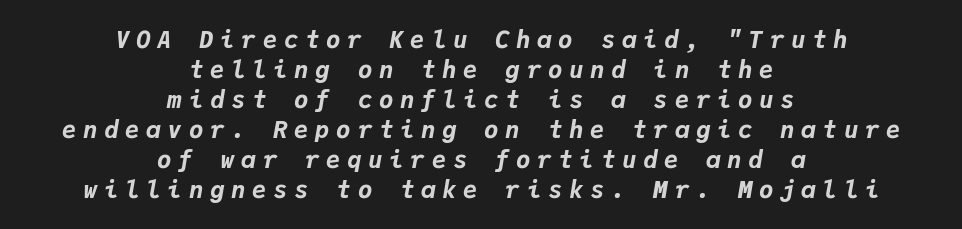
{"italic": "yes", "lean": "right", "slant_degrees": 9, "bold": "yes", "underline": "no", "align": "center", "line_spacing": "normal", "line_spacing_ratio": 1.25, "letter_spacing": "wide", "letter_spacing_em": 0.28, "glyph_px": 24}
